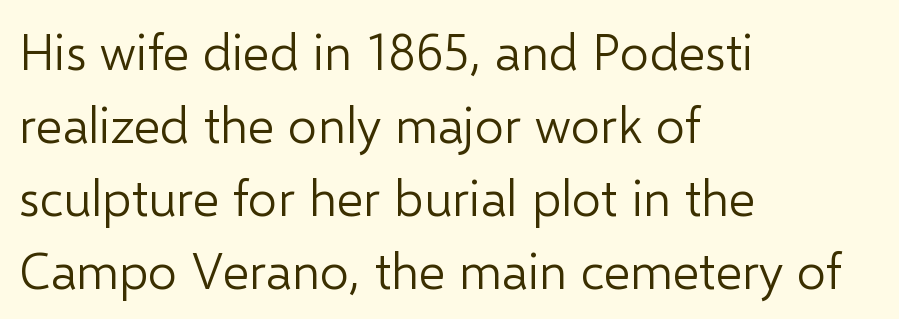
Anything drawn beneath the words? Only blank space. Caption: multi-line text, flush left, ragged right. A typesetter would mark this as roman, not italic. The letters advance in unequal steps, a hallmark of proportional type. Compared with a typical body face, this is equally light or lighter still. The vertical gap from one line to the next is medium.
